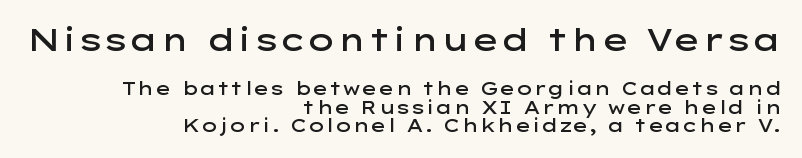
{"serif": "no", "italic": "no", "bold": "semi", "weight": "semibold", "width": "wide", "stroke_contrast": "low", "x_height": "medium", "monospaced": "no", "underline": "no", "align": "right", "line_spacing": "tight", "line_spacing_ratio": 1.04, "letter_spacing": "normal", "letter_spacing_em": 0.0, "larger_block": "first", "size_ratio": 1.72, "glyph_px": 31}
